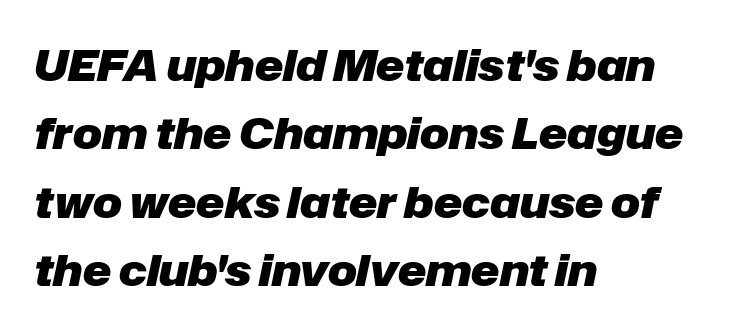
Q: Is the text bold? A: Yes.
Q: Is the text italic (slanted)? A: Yes, it leans right by about 12 degrees.
Q: Is the text underlined? A: No.
Q: How is the paragraph aligned? A: Left-aligned.
Q: Is the spacing between letters normal or unusually wide? A: Normal.
Q: Is the spacing between lines tight, normal or loose? A: Normal.
Q: Width (condensed, normal, or wide)? A: Normal.
Q: Stroke contrast? A: Low.
Q: x-height? A: Medium.
Q: Monospaced? A: No.
